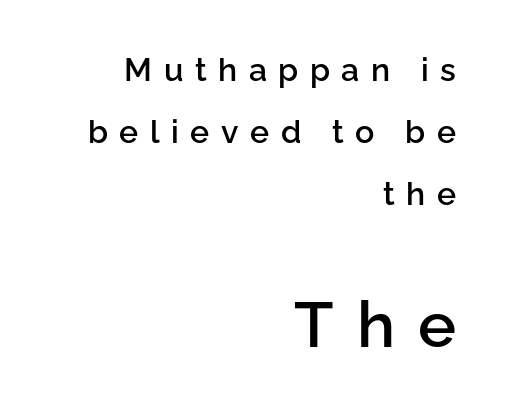
Q: Is the text bold? A: Semi-bold.
Q: Is the text italic (slanted)? A: No, it is upright.
Q: Is the typeface a serif or a sans-serif typeface? A: Sans-serif.
Q: Is the text underlined? A: No.
Q: How is the paragraph aligned? A: Right-aligned.
Q: Is the spacing between letters normal or unusually wide? A: Unusually wide.
Q: Is the spacing between lines tight, normal or loose? A: Loose.
Q: Which block of text is set in a larger size, the first (top) or the second (bottom)? A: The second (bottom) one.
Q: Width (condensed, normal, or wide)? A: Normal.
Q: Stroke contrast? A: Low.
Q: x-height? A: Medium.
Q: Monospaced? A: No.
